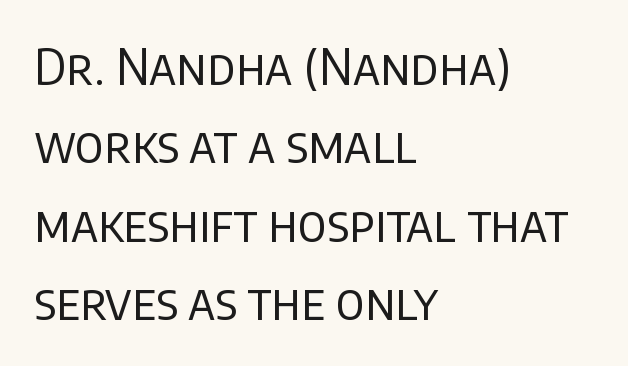
Q: Is the text bold? A: No.
Q: Is the text italic (slanted)? A: No, it is upright.
Q: Is the typeface a serif or a sans-serif typeface? A: Sans-serif.
Q: Is the text underlined? A: No.
Q: How is the paragraph aligned? A: Left-aligned.
Q: Is the spacing between letters normal or unusually wide? A: Normal.
Q: Is the spacing between lines tight, normal or loose? A: Normal.
Q: Width (condensed, normal, or wide)? A: Normal.
Q: Stroke contrast? A: Low.
Q: x-height? A: Large.
Q: Monospaced? A: No.
